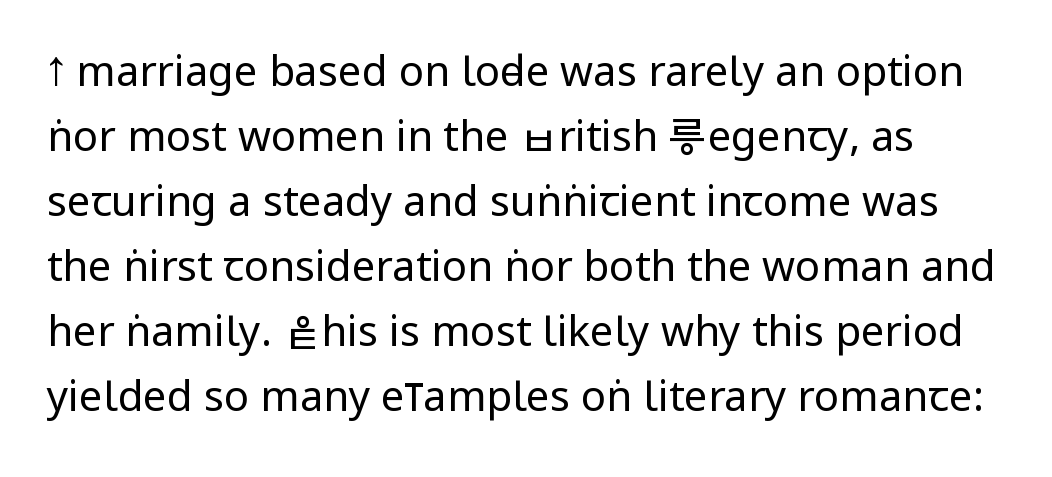
Q: Is the text bold? A: No.
Q: Is the text italic (slanted)? A: No, it is upright.
Q: Is the typeface a serif or a sans-serif typeface? A: Sans-serif.
Q: Is the text underlined? A: No.
Q: Is the spacing between letters normal or unusually wide? A: Normal.
Q: Is the spacing between lines tight, normal or loose? A: Normal.
Q: Width (condensed, normal, or wide)? A: Condensed.
Q: Stroke contrast? A: Low.
Q: x-height? A: Large.
Q: Monospaced? A: No.
